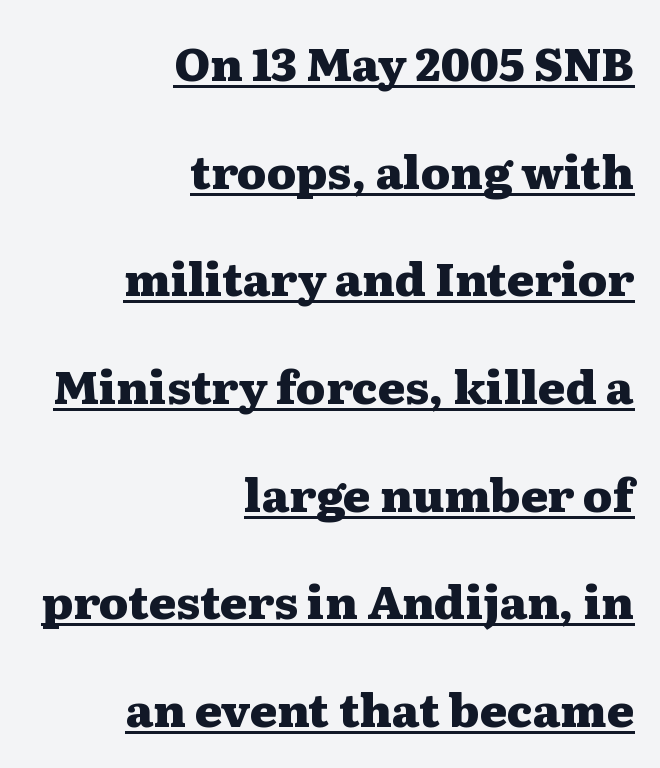
{"serif": "yes", "italic": "no", "bold": "yes", "weight": "heavy", "width": "wide", "stroke_contrast": "medium", "x_height": "medium", "monospaced": "no", "underline": "yes", "align": "right", "line_spacing": "loose", "line_spacing_ratio": 2.34, "letter_spacing": "normal", "letter_spacing_em": 0.0, "glyph_px": 46}
